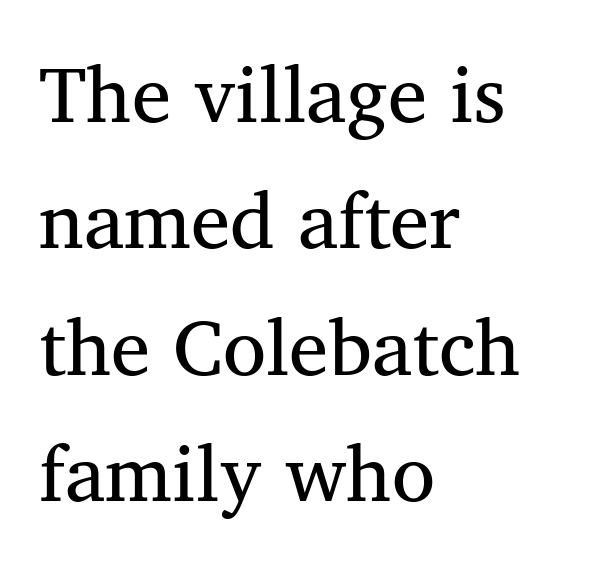
Q: Is the text bold? A: No.
Q: Is the typeface a serif or a sans-serif typeface? A: Serif.
Q: Is the text underlined? A: No.
Q: How is the paragraph aligned? A: Left-aligned.
Q: Is the spacing between letters normal or unusually wide? A: Normal.
Q: Is the spacing between lines tight, normal or loose? A: Normal.
Q: Width (condensed, normal, or wide)? A: Normal.
Q: Stroke contrast? A: Medium.
Q: x-height? A: Medium.
Q: Monospaced? A: No.
